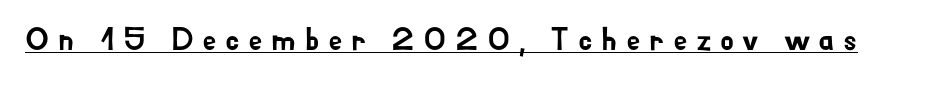
The lettering holds an erect, upright posture throughout. The gaps between neighbouring characters are conspicuously large. To sum up the face: it is a sans, with no serifs. This rendering features underlined lettering. Do the characters align in a grid? No, the font is proportional.
